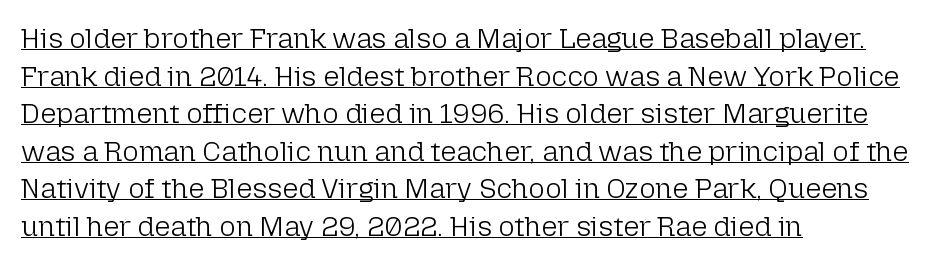
Stems and bowls with no extra thickness — not bold. Notice how the stems are strictly vertical — no italics here. Font category for this specimen: sans-serif. Has an underline been added? It has. Between one letter and the next there's only the usual sliver of space.
